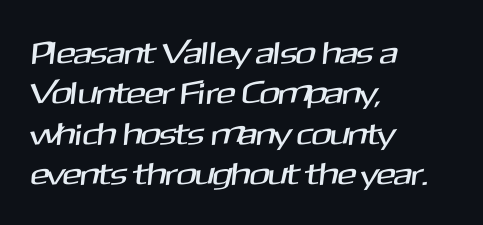
Nothing sits at the stroke ends, so this counts as sans-serif. A normal amount of white space separates one row of letters from the next. Looks like regular typesetting: each glyph gets only the width it needs. These lines stack with their left ends in a neat column. Check the space under the baseline: it is left empty. Short note: letters normally spaced.
